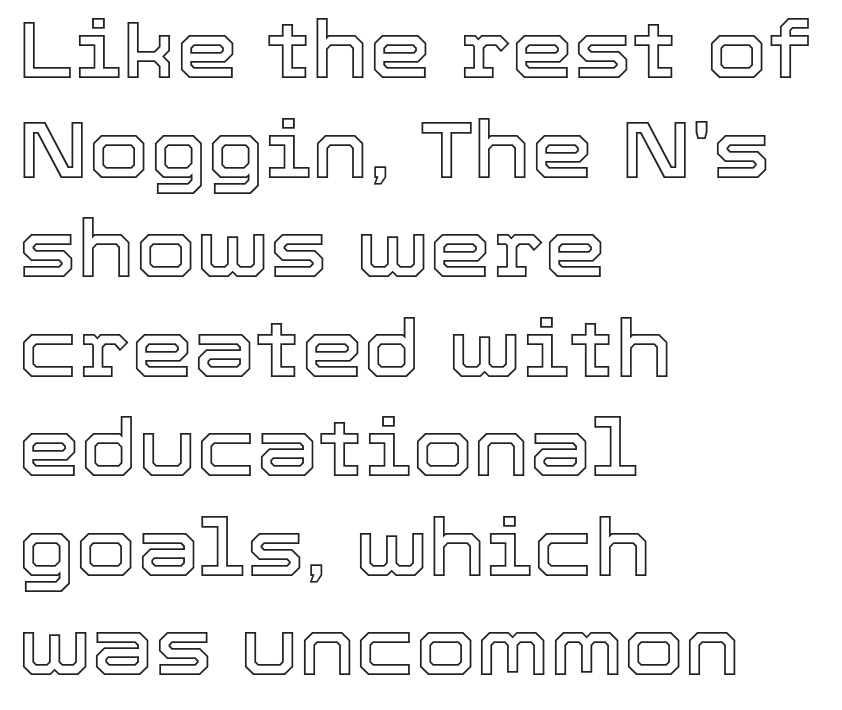
{"italic": "no", "width": "normal", "x_height": "medium", "monospaced": "no", "underline": "no", "align": "left", "line_spacing": "normal", "line_spacing_ratio": 1.26, "letter_spacing": "normal", "letter_spacing_em": 0.0, "glyph_px": 79}
